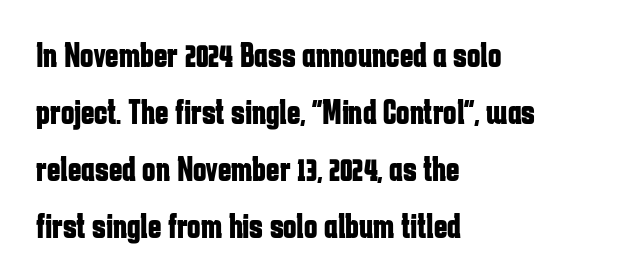
A typesetter would call this leading conventional body-copy spacing. Inter-character spacing is left at the font's built-in metrics. Strokes here are thick enough to call this a true bold. Posture: vertical. The glyphs in this specimen are sans serif.
